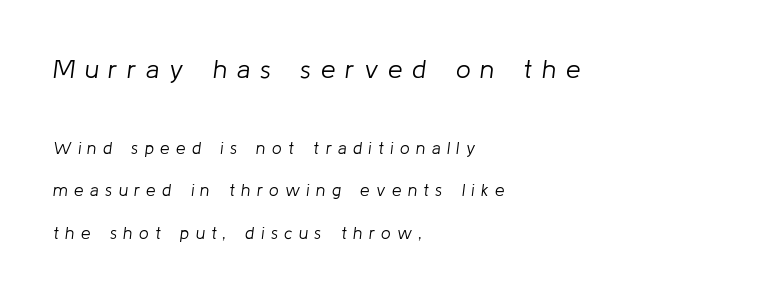
The image shows 26 px text type, italic (leaning right); set left-aligned, loose line spacing (2.48x), unusually wide letter spacing (+0.38 em), not underlined; the first (top) block is 1.53x larger.
